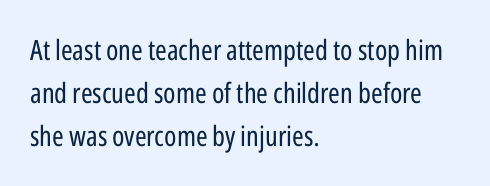
The image shows 28 px regular-weight, condensed sans-serif type, upright; set left-aligned, normal line spacing (1.54x), normal letter spacing, not underlined; low stroke contrast and a medium x-height.
